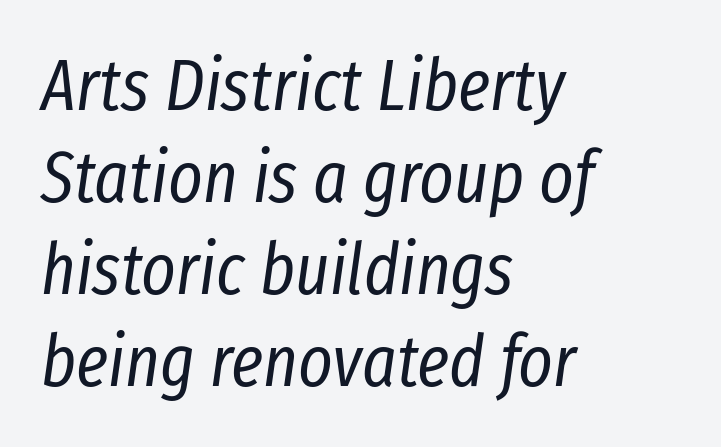
Q: Is the text bold? A: No.
Q: Is the text italic (slanted)? A: Yes, it leans right by about 8 degrees.
Q: Is the text underlined? A: No.
Q: How is the paragraph aligned? A: Left-aligned.
Q: Is the spacing between letters normal or unusually wide? A: Normal.
Q: Is the spacing between lines tight, normal or loose? A: Normal.
Q: Width (condensed, normal, or wide)? A: Condensed.
Q: Stroke contrast? A: Low.
Q: x-height? A: Medium.
Q: Monospaced? A: No.
